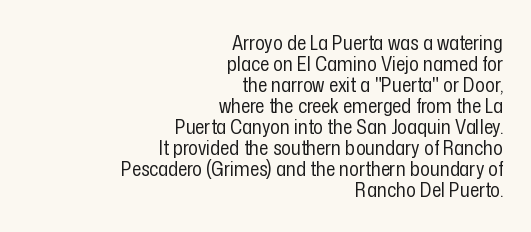
The font sits on the lighter half of the weight spectrum, regular included. Very little white space separates one row of letters from the next. Standard letterfit; no display-style spreading of the glyphs. The text block is weighted toward the right margin, trailing off unevenly leftward. Characters remain perfectly vertical along every line. The glyphs are unaccompanied by any horizontal stroke below them.
